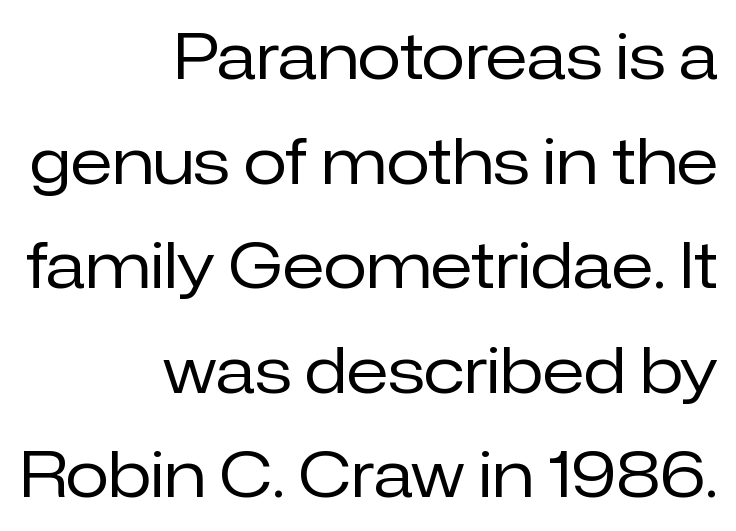
{"serif": "no", "italic": "no", "bold": "no", "weight": "regular", "width": "normal", "stroke_contrast": "low", "x_height": "medium", "monospaced": "no", "underline": "no", "align": "right", "line_spacing": "normal", "line_spacing_ratio": 1.66, "letter_spacing": "normal", "letter_spacing_em": 0.0, "glyph_px": 63}
